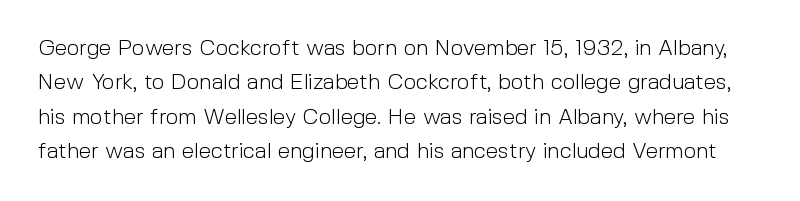
Q: Is the text bold? A: No.
Q: Is the text italic (slanted)? A: No, it is upright.
Q: Is the text underlined? A: No.
Q: Is the spacing between letters normal or unusually wide? A: Normal.
Q: Is the spacing between lines tight, normal or loose? A: Normal.
